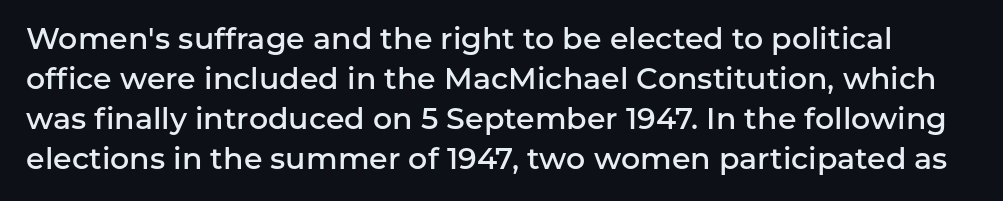
{"serif": "no", "italic": "no", "bold": "semi", "weight": "semibold", "width": "normal", "stroke_contrast": "low", "x_height": "medium", "monospaced": "no", "underline": "no", "line_spacing": "normal", "line_spacing_ratio": 1.33, "letter_spacing": "normal", "letter_spacing_em": 0.0, "glyph_px": 30}
